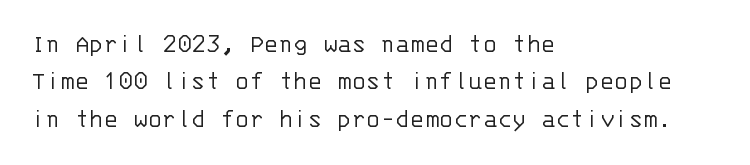
{"italic": "no", "bold": "no", "underline": "no", "align": "left", "line_spacing": "normal", "line_spacing_ratio": 1.38, "letter_spacing": "normal", "letter_spacing_em": 0.0, "glyph_px": 27}
